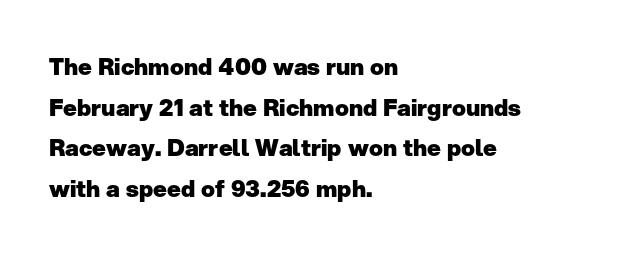
{"italic": "no", "bold": "yes", "underline": "no", "align": "left", "line_spacing_ratio": 1.77, "letter_spacing": "normal", "letter_spacing_em": 0.0, "glyph_px": 23}
